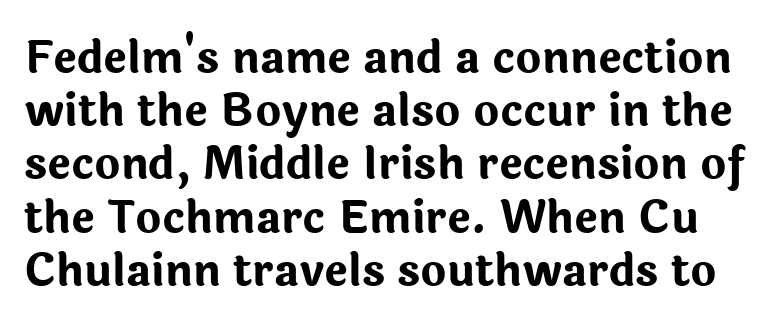
{"serif": "no", "italic": "no", "bold": "yes", "weight": "bold", "width": "normal", "stroke_contrast": "low", "x_height": "medium", "monospaced": "no", "underline": "no", "line_spacing_ratio": 1.21, "letter_spacing": "normal", "letter_spacing_em": 0.0, "glyph_px": 44}
